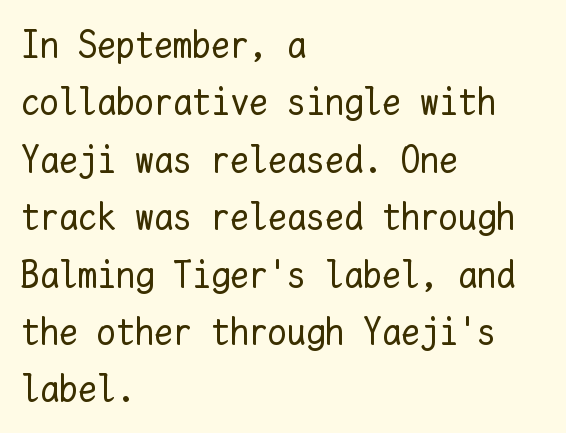
The image shows 38 px regular-weight type, upright, monospaced; set left-aligned, normal line spacing (1.51x), normal letter spacing, not underlined; low stroke contrast and a medium x-height.
